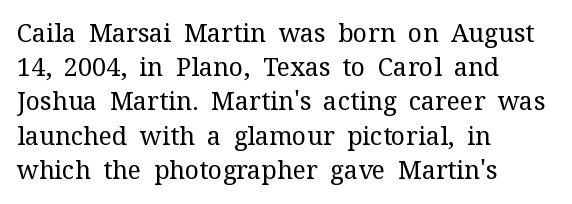
The image shows 25 px text type, upright; set left-aligned, normal line spacing (1.37x), normal letter spacing, not underlined.
